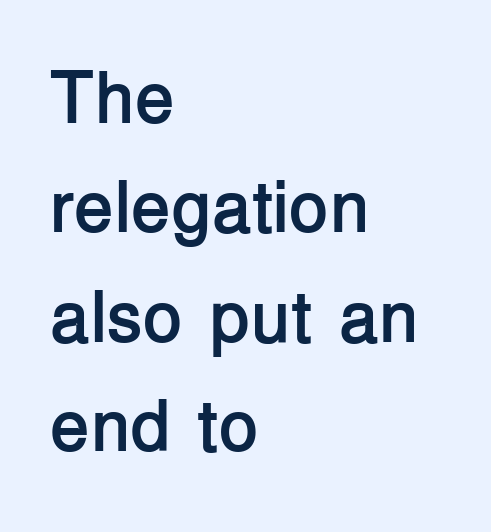
{"serif": "no", "italic": "no", "bold": "yes", "weight": "semibold", "width": "normal", "stroke_contrast": "low", "x_height": "medium", "monospaced": "no", "underline": "no", "align": "left", "line_spacing": "normal", "line_spacing_ratio": 1.5, "letter_spacing": "normal", "letter_spacing_em": 0.0, "glyph_px": 73}
